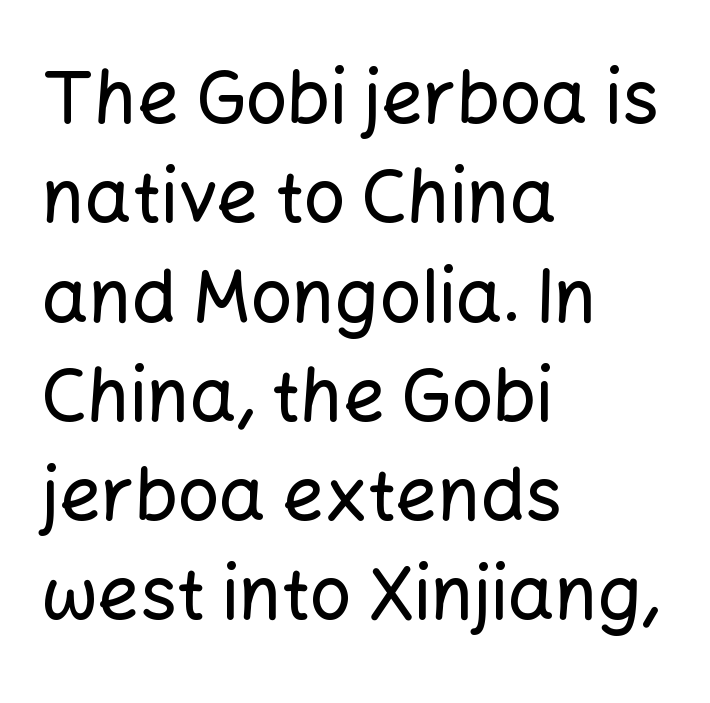
Leading: standard. Line starts are locked; line ends wander. The letters sit at their default tracking, neither squeezed nor spread. Unmarked baselines from the first word to the last. Varying glyph widths throughout — classic text-font behaviour.
